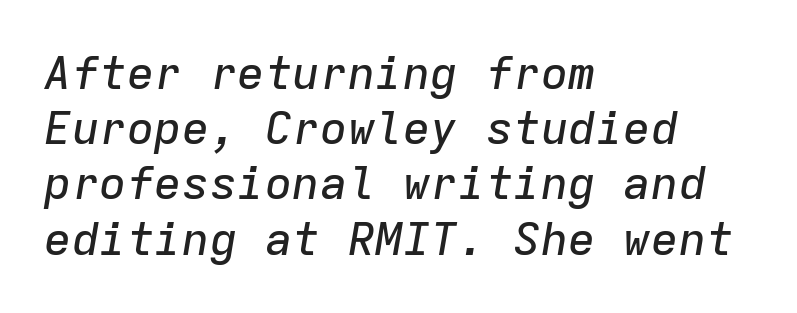
Q: Is the text italic (slanted)? A: Yes, it leans right by about 9 degrees.
Q: Is the text underlined? A: No.
Q: How is the paragraph aligned? A: Left-aligned.
Q: Is the spacing between letters normal or unusually wide? A: Normal.
Q: Width (condensed, normal, or wide)? A: Normal.
Q: Stroke contrast? A: Low.
Q: x-height? A: Medium.
Q: Monospaced? A: Yes.
